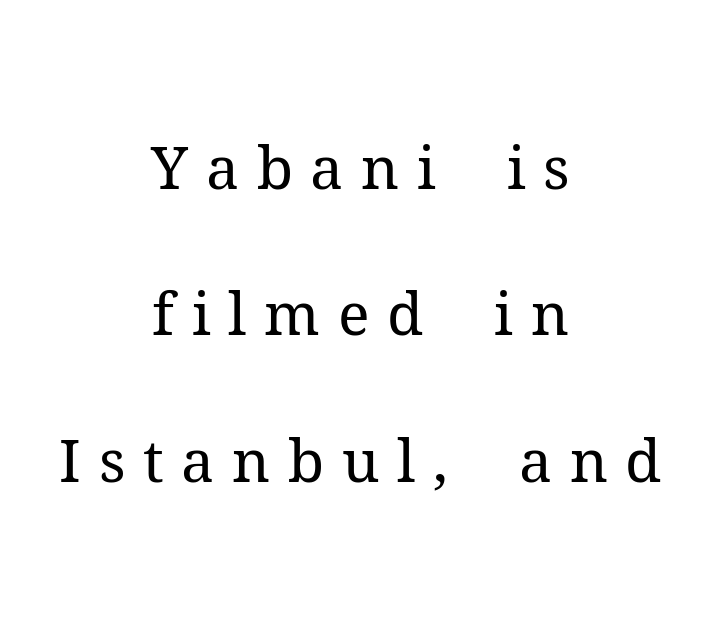
{"serif": "yes", "italic": "no", "bold": "no", "weight": "regular", "width": "normal", "stroke_contrast": "medium", "x_height": "medium", "monospaced": "no", "underline": "no", "align": "center", "line_spacing": "loose", "line_spacing_ratio": 2.48, "letter_spacing": "wide", "letter_spacing_em": 0.3, "glyph_px": 59}
